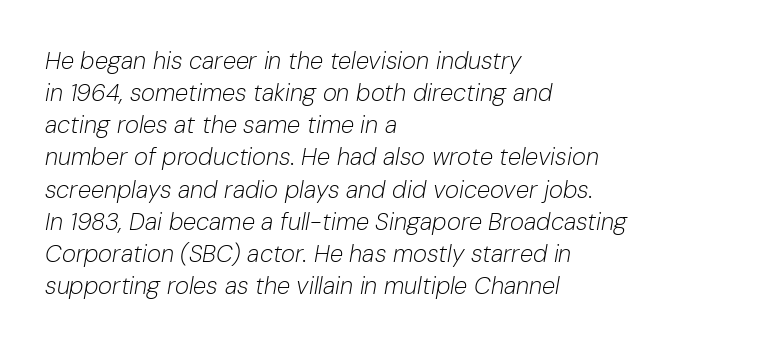
Stroke thickness stays within the range of a standard reading face or lighter. Slant detected: the letters are inclined. Honestly, the row spacing looks completely unremarkable. This sample uses plain, unmodified letter spacing. Lines of text with bare space underneath. The passage is arranged the way most books set body copy — flush left.
